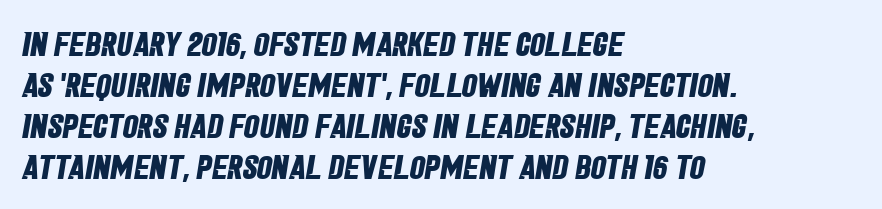
{"serif": "no", "bold": "yes", "weight": "bold", "width": "condensed", "stroke_contrast": "low", "x_height": "large", "monospaced": "no", "underline": "no", "align": "left", "line_spacing_ratio": 1.21, "letter_spacing": "normal", "letter_spacing_em": 0.0, "glyph_px": 34}
